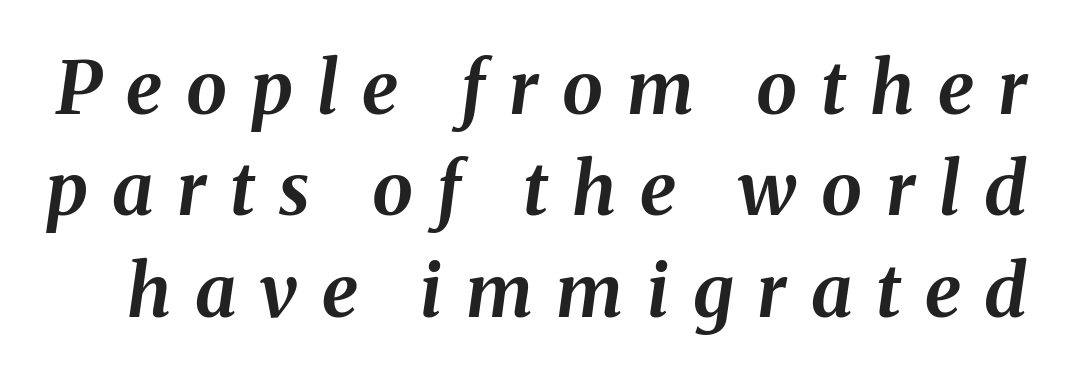
Q: Is the text bold? A: Yes.
Q: Is the text italic (slanted)? A: Yes, it leans right by about 8 degrees.
Q: Is the text underlined? A: No.
Q: Is the spacing between letters normal or unusually wide? A: Unusually wide.
Q: Is the spacing between lines tight, normal or loose? A: Normal.
Q: Width (condensed, normal, or wide)? A: Normal.
Q: Stroke contrast? A: Medium.
Q: x-height? A: Medium.
Q: Monospaced? A: No.
